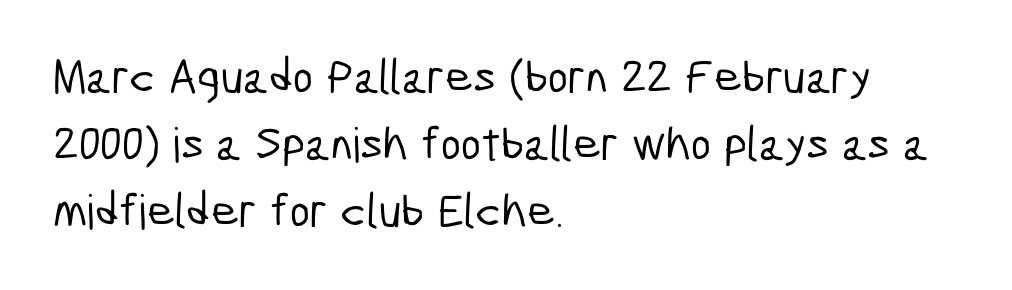
Here the designer chose a conventional face with non-uniform glyph widths. Note: no serifs on the glyphs. This sample uses plain, unmodified letter spacing. Compared with typical paragraphs, the rows here are spaced about the same. All the whitespace from short lines collects on the right.
